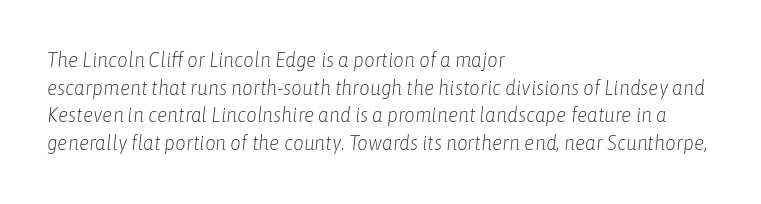
Descender tails drop into unmarked territory. The typesetter chose a ragged-right arrangement here. Nothing heavy about these letters — not bold at all. Vertical spacing — default.
